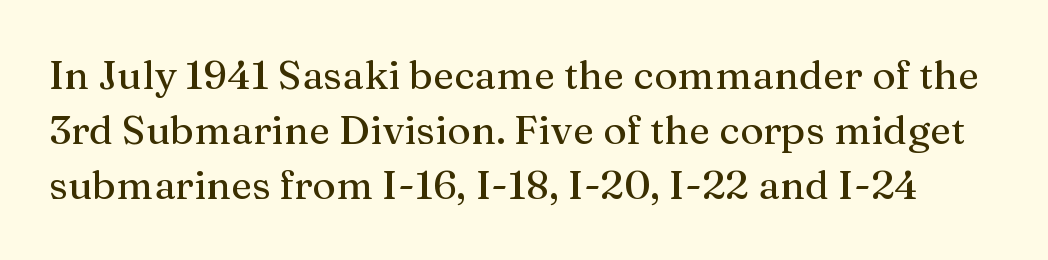
The horizontal fit of the characters is conventional and even. Rows of type keep a routine distance in the vertical direction. The letters advance in unequal steps, a hallmark of proportional type. Small tapered or slab feet sit at the stroke ends, so this counts as serif.
